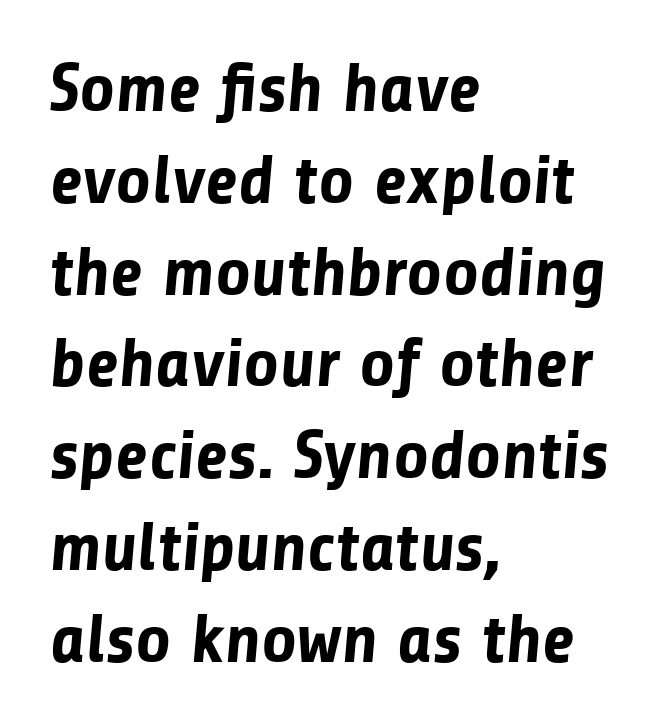
Q: Is the text bold? A: Yes.
Q: Is the typeface a serif or a sans-serif typeface? A: Sans-serif.
Q: Is the text underlined? A: No.
Q: How is the paragraph aligned? A: Left-aligned.
Q: Is the spacing between letters normal or unusually wide? A: Normal.
Q: Is the spacing between lines tight, normal or loose? A: Normal.
Q: Width (condensed, normal, or wide)? A: Normal.
Q: Stroke contrast? A: Low.
Q: x-height? A: Medium.
Q: Monospaced? A: No.
